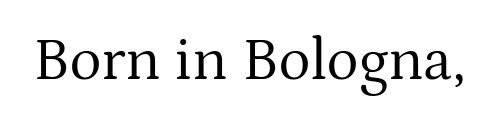
The image shows 60 px regular-weight serif type, upright; set normal letter spacing, not underlined; medium stroke contrast and a medium x-height.
